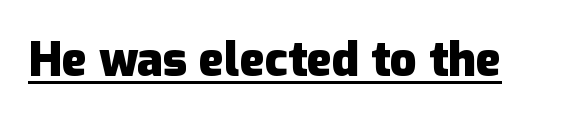
Each letter keeps its own natural width here, so spacing adapts to shape. The rendering shows plain stroke endings on the letterforms — a sans-serif design. Vertical strokes here are truly vertical. Glance below the letters and you will spot a drawn line. Is the letter spacing exaggerated? No — it looks like the ordinary default.
